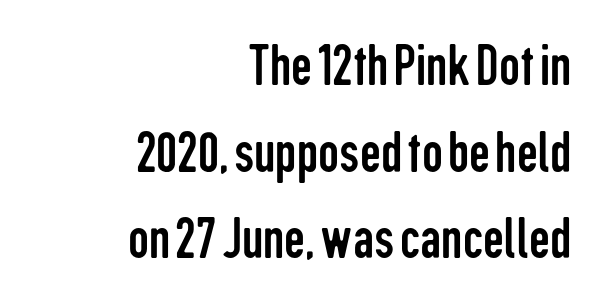
Vertical stems look standard width or narrower in stroke. The designer went with a sans here, leaving each stem footless. Vertical spacing — default. Tracking value appears to be zero — textbook default spacing. Each letter keeps its own natural width here, so spacing adapts to shape. Only glyphs here, with clear space below each row.
